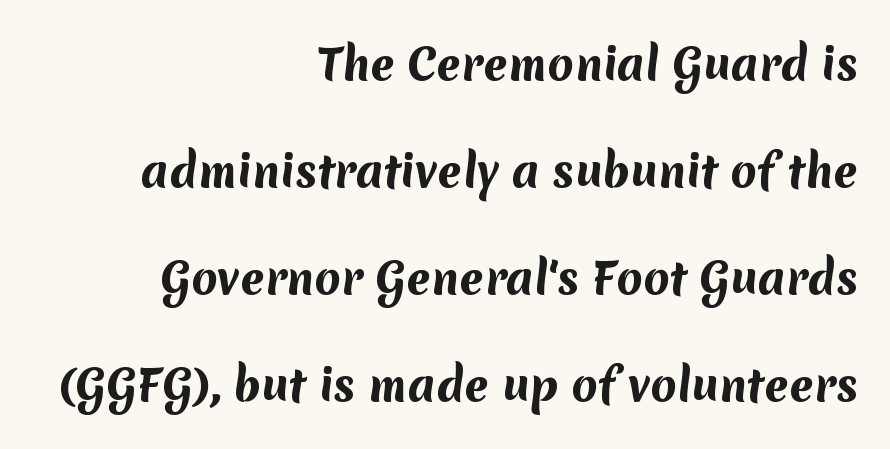
Q: Is the text bold? A: Yes.
Q: Is the typeface a serif or a sans-serif typeface? A: Sans-serif.
Q: Is the text underlined? A: No.
Q: How is the paragraph aligned? A: Right-aligned.
Q: Is the spacing between letters normal or unusually wide? A: Normal.
Q: Is the spacing between lines tight, normal or loose? A: Loose.
Q: Width (condensed, normal, or wide)? A: Normal.
Q: Stroke contrast? A: Medium.
Q: x-height? A: Medium.
Q: Monospaced? A: No.
